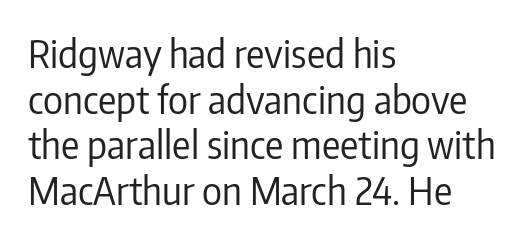
Type style note: lacks serifs. Beneath every word, the page is bare. All the whitespace from short lines collects on the right. Look at the tracking — it's just the regular setting, nothing added. The face used here is proportionally spaced, like ordinary book or web type. Heft: none added — not bold.
